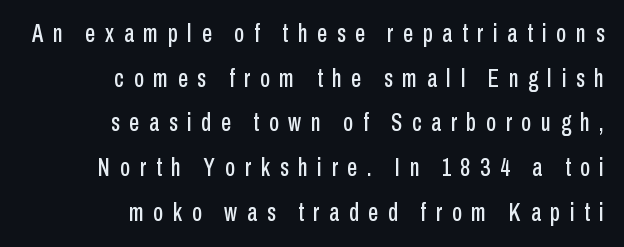
Q: Is the text italic (slanted)? A: No, it is upright.
Q: Is the text underlined? A: No.
Q: How is the paragraph aligned? A: Right-aligned.
Q: Is the spacing between letters normal or unusually wide? A: Unusually wide.
